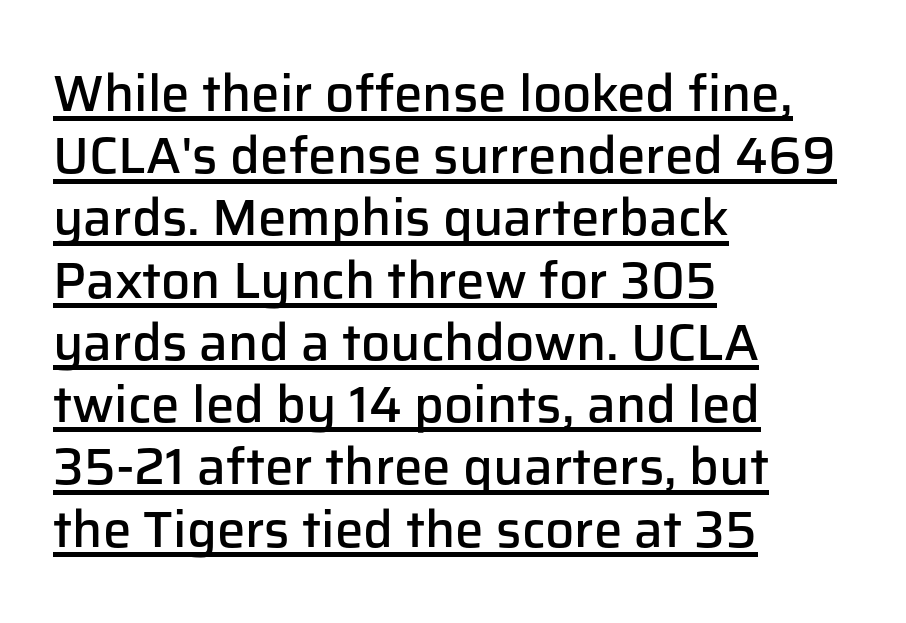
Q: Is the text bold? A: Semi-bold.
Q: Is the text italic (slanted)? A: No, it is upright.
Q: Is the typeface a serif or a sans-serif typeface? A: Sans-serif.
Q: Is the text underlined? A: Yes.
Q: How is the paragraph aligned? A: Left-aligned.
Q: Is the spacing between letters normal or unusually wide? A: Normal.
Q: Width (condensed, normal, or wide)? A: Normal.
Q: Stroke contrast? A: Low.
Q: x-height? A: Medium.
Q: Monospaced? A: No.
